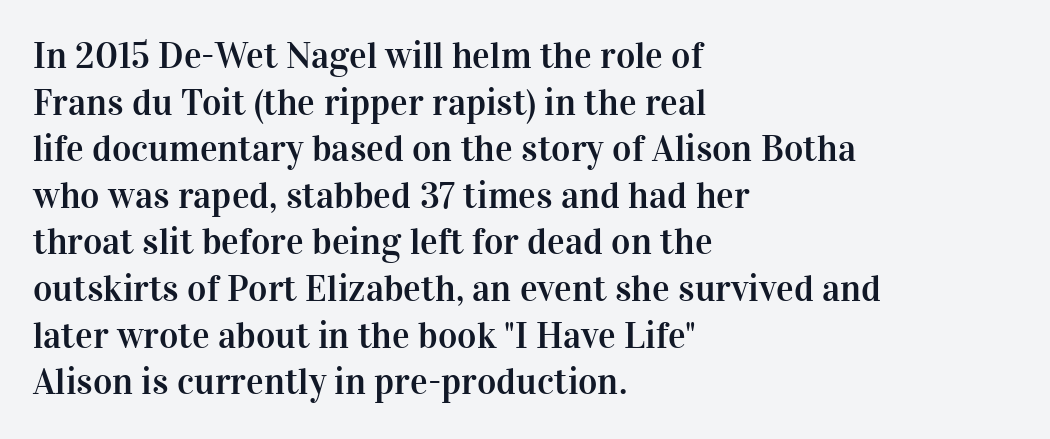
Q: Is the text italic (slanted)? A: No, it is upright.
Q: Is the typeface a serif or a sans-serif typeface? A: Serif.
Q: Is the text underlined? A: No.
Q: How is the paragraph aligned? A: Left-aligned.
Q: Is the spacing between letters normal or unusually wide? A: Normal.
Q: Is the spacing between lines tight, normal or loose? A: Normal.
Q: Width (condensed, normal, or wide)? A: Normal.
Q: Stroke contrast? A: High.
Q: x-height? A: Medium.
Q: Monospaced? A: No.
